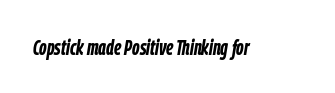
The image shows 22 px bold type, italic (leaning right); set normal letter spacing, not underlined.
